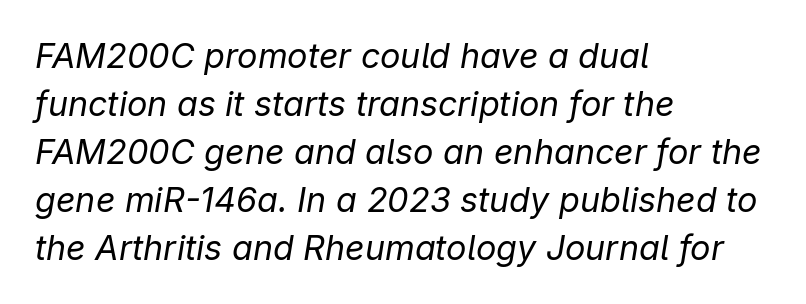
Q: Is the text bold? A: No.
Q: Is the text italic (slanted)? A: Yes, it leans right by about 9 degrees.
Q: Is the text underlined? A: No.
Q: How is the paragraph aligned? A: Left-aligned.
Q: Is the spacing between letters normal or unusually wide? A: Normal.
Q: Is the spacing between lines tight, normal or loose? A: Normal.
Q: Width (condensed, normal, or wide)? A: Normal.
Q: Stroke contrast? A: Low.
Q: x-height? A: Medium.
Q: Monospaced? A: No.
